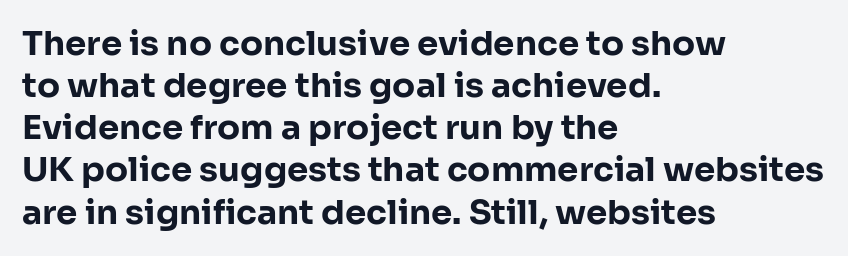
The passage is arranged the way most books set body copy — flush left. Inter-character spacing is left at the font's built-in metrics. Thick stems and heavy bowls — unmistakably bold. Are there feet on the stems? There aren't — it's a sans. Looks like regular typesetting: each glyph gets only the width it needs. Descenders are the only things crossing below the line.
